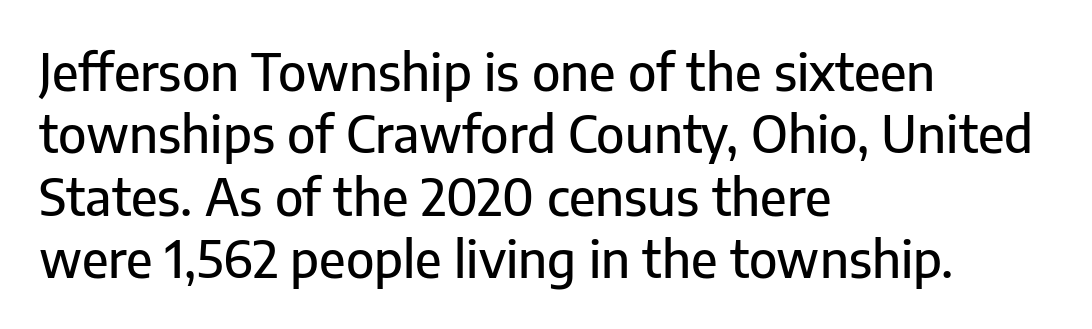
Each row of text sits above clean, open space. Inter-character spacing is left at the font's built-in metrics. The lettering holds an erect, upright posture throughout. Varying glyph widths throughout — classic text-font behaviour. Honestly, the row spacing looks completely unremarkable. One-word summary of the alignment: left.
